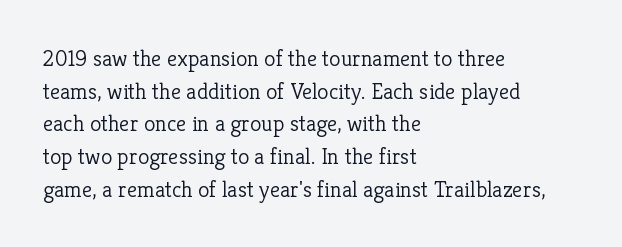
Q: Is the text bold? A: No.
Q: Is the text italic (slanted)? A: No, it is upright.
Q: Is the text underlined? A: No.
Q: How is the paragraph aligned? A: Left-aligned.
Q: Is the spacing between letters normal or unusually wide? A: Normal.
Q: Is the spacing between lines tight, normal or loose? A: Normal.
